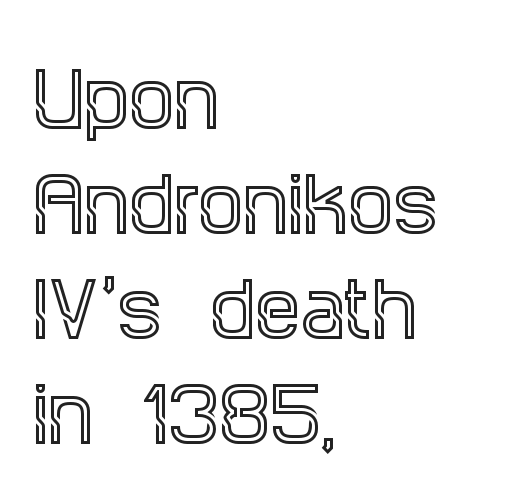
Q: Is the text italic (slanted)? A: No, it is upright.
Q: Is the typeface a serif or a sans-serif typeface? A: Serif.
Q: Is the text underlined? A: No.
Q: How is the paragraph aligned? A: Left-aligned.
Q: Is the spacing between letters normal or unusually wide? A: Normal.
Q: Is the spacing between lines tight, normal or loose? A: Normal.
Q: Width (condensed, normal, or wide)? A: Condensed.
Q: x-height? A: Large.
Q: Monospaced? A: No.
